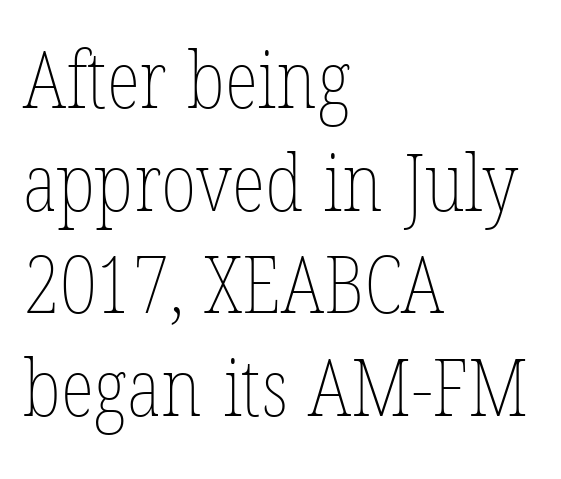
{"italic": "no", "bold": "no", "weight": "thin", "width": "condensed", "stroke_contrast": "low", "x_height": "medium", "monospaced": "no", "underline": "no", "align": "left", "line_spacing": "normal", "line_spacing_ratio": 1.3, "letter_spacing": "normal", "letter_spacing_em": 0.0, "glyph_px": 79}
